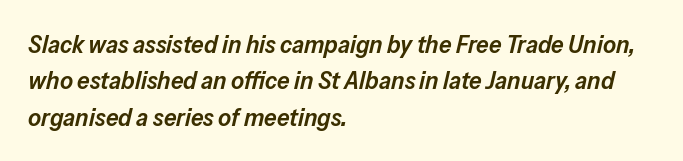
These lines keep a tight, regular rhythm from letter to letter. The sample has been set in demibold, a notch under bold. What's the leading like? Ordinary, nothing unusual. No word sits above an underline.
